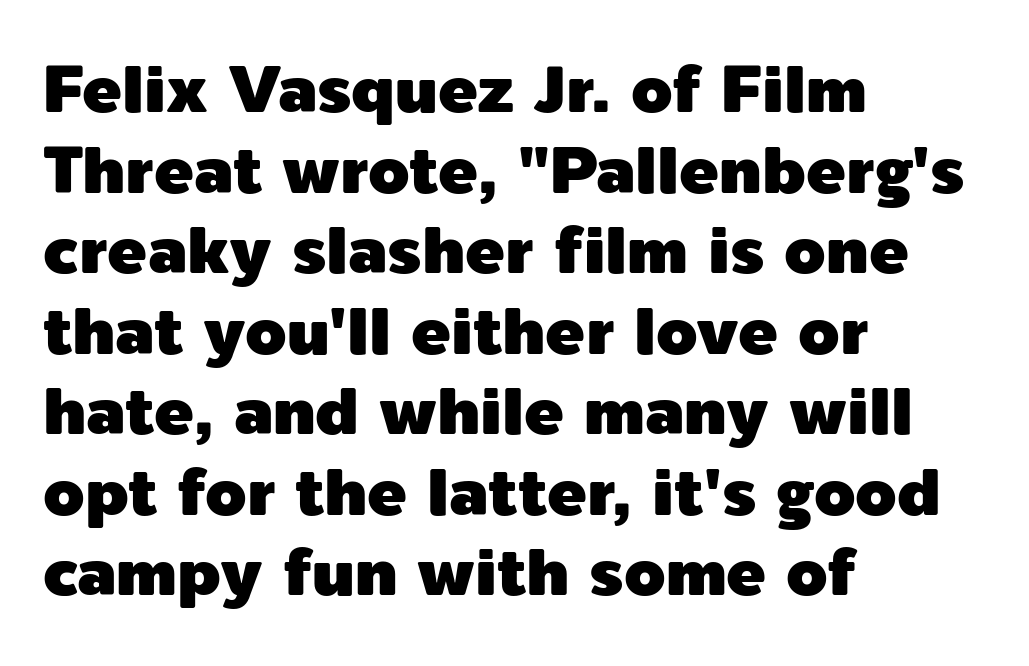
Grotesque or geometric, the face here clearly has no serifs. In terms of letterspacing, this is plain default setting. Left-aligned paragraph, ragged on the right. Think of a printed novel: that variable character pitch is what you see here. You can tell it's not italic because the verticals are truly vertical. The area under the type is left untouched.
